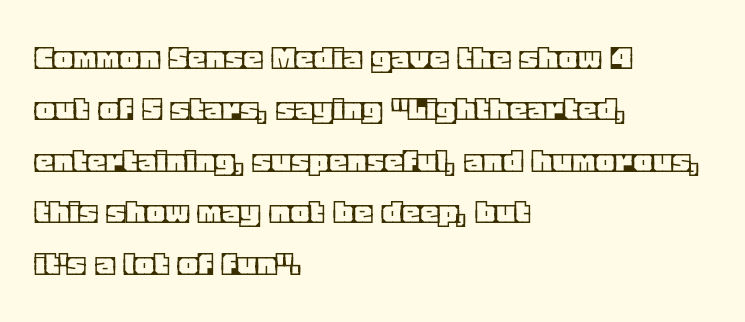
The image shows 37 px text type, upright; set left-aligned, normal line spacing (1.39x), normal letter spacing, not underlined; a large x-height.
